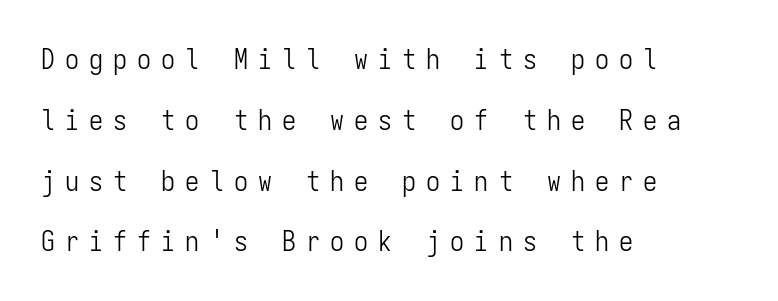
{"serif": "no", "italic": "no", "bold": "no", "weight": "light", "width": "condensed", "stroke_contrast": "low", "x_height": "medium", "monospaced": "yes", "underline": "no", "align": "left", "line_spacing": "loose", "line_spacing_ratio": 2.17, "letter_spacing": "wide", "letter_spacing_em": 0.36, "glyph_px": 28}
